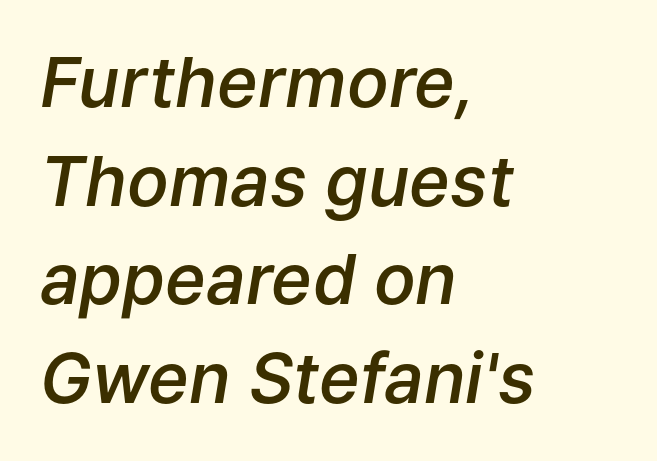
Q: Is the text bold? A: Semi-bold.
Q: Is the text italic (slanted)? A: Yes, it leans right by about 9 degrees.
Q: Is the text underlined? A: No.
Q: How is the paragraph aligned? A: Left-aligned.
Q: Is the spacing between letters normal or unusually wide? A: Normal.
Q: Is the spacing between lines tight, normal or loose? A: Normal.
Q: Width (condensed, normal, or wide)? A: Normal.
Q: Stroke contrast? A: Low.
Q: x-height? A: Medium.
Q: Monospaced? A: No.
